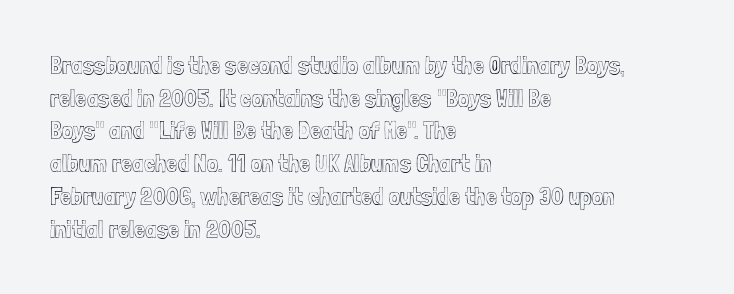
The tracking reads as untouched default to a designer's eye. Has an underline been added? It has not. Where is the straight margin? On the left. A typesetter would call this leading conventional body-copy spacing.
